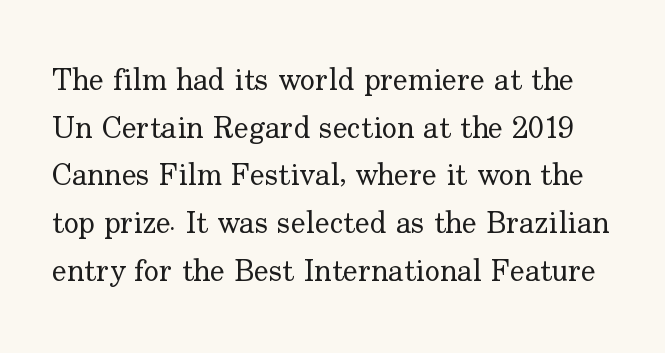
The image shows 31 px regular-weight serif type, upright; set normal line spacing (1.54x), normal letter spacing, not underlined; low stroke contrast and a small x-height.
